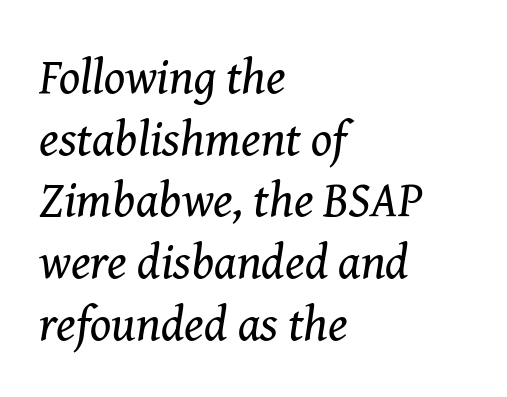
{"serif": "yes", "italic": "yes", "lean": "right", "slant_degrees": 8, "bold": "no", "weight": "regular", "width": "normal", "stroke_contrast": "medium", "x_height": "medium", "monospaced": "no", "underline": "no", "align": "left", "line_spacing": "normal", "line_spacing_ratio": 1.26, "letter_spacing": "normal", "letter_spacing_em": 0.0, "glyph_px": 49}
